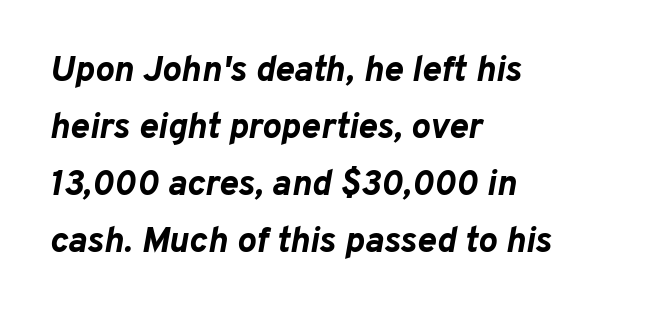
Honestly, the letter spacing is just normal — you wouldn't notice it. The strip under each line holds only bare page. When letters slant like this, we call the style italic. The face used here is proportionally spaced, like ordinary book or web type.
